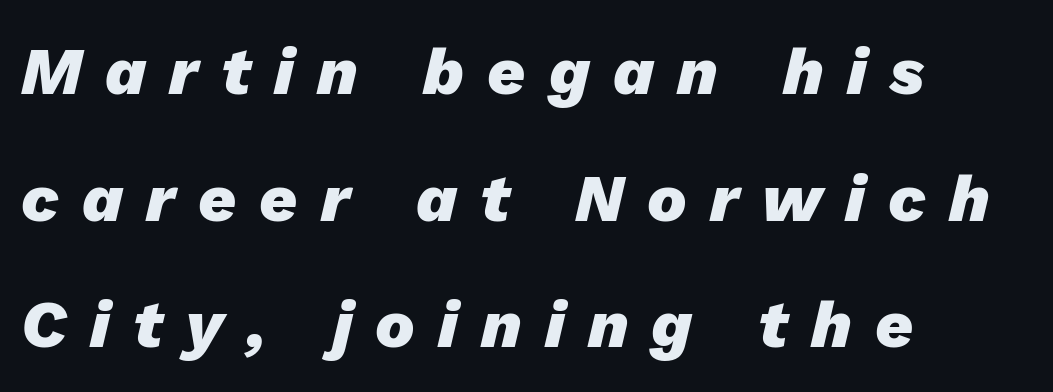
The image shows 66 px heavy type, italic (leaning right); set left-aligned, loose line spacing (1.92x), unusually wide letter spacing (+0.35 em), not underlined; low stroke contrast and a medium x-height.
